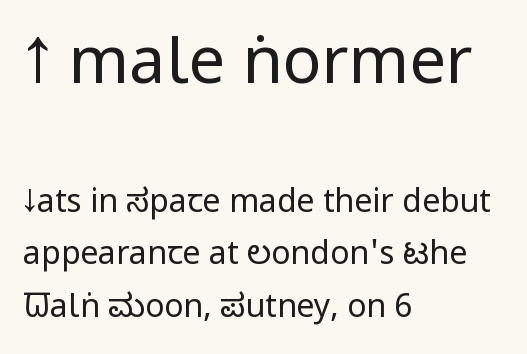
Interline gaps are of average width in this sample. The type family on display is of the sans-serif kind. This is roman type, the default non-slanted kind. You could not count columns in this text — the font is proportionally spaced.
